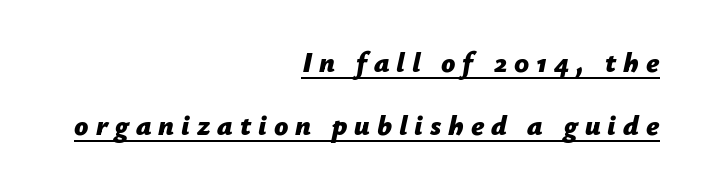
{"italic": "yes", "lean": "right", "slant_degrees": 12, "bold": "yes", "weight": "bold", "width": "normal", "stroke_contrast": "low", "x_height": "medium", "monospaced": "no", "underline": "yes", "align": "right", "line_spacing": "loose", "line_spacing_ratio": 2.26, "letter_spacing": "wide", "letter_spacing_em": 0.25, "glyph_px": 28}
